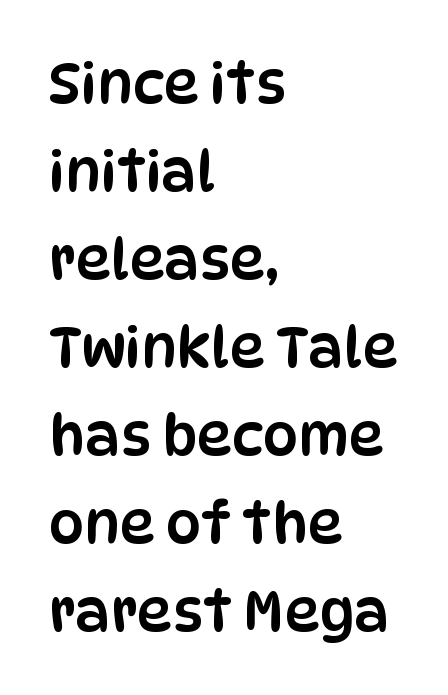
{"serif": "no", "italic": "no", "width": "condensed", "stroke_contrast": "low", "x_height": "large", "monospaced": "no", "underline": "no", "align": "left", "line_spacing": "normal", "line_spacing_ratio": 1.57, "letter_spacing": "normal", "letter_spacing_em": 0.0, "glyph_px": 56}
